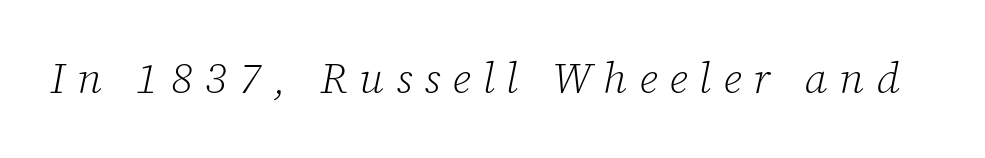
Q: Is the text bold? A: No.
Q: Is the text italic (slanted)? A: Yes, it leans right by about 12 degrees.
Q: Is the typeface a serif or a sans-serif typeface? A: Serif.
Q: Is the text underlined? A: No.
Q: Is the spacing between letters normal or unusually wide? A: Unusually wide.
Q: Width (condensed, normal, or wide)? A: Normal.
Q: Stroke contrast? A: Low.
Q: x-height? A: Medium.
Q: Monospaced? A: No.
